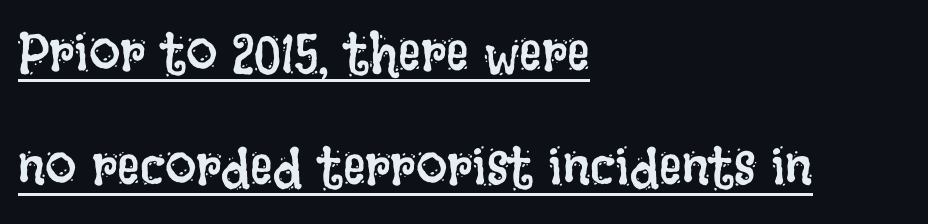
Is there any slant? The stems are plumb. The face used here is proportionally spaced, like ordinary book or web type. Between one letter and the next there's only the usual sliver of space. Descenders here cross a horizontal rule under the line. Line beginnings align vertically; line endings do not. Letters have the restrained weight of plain body copy at most.
